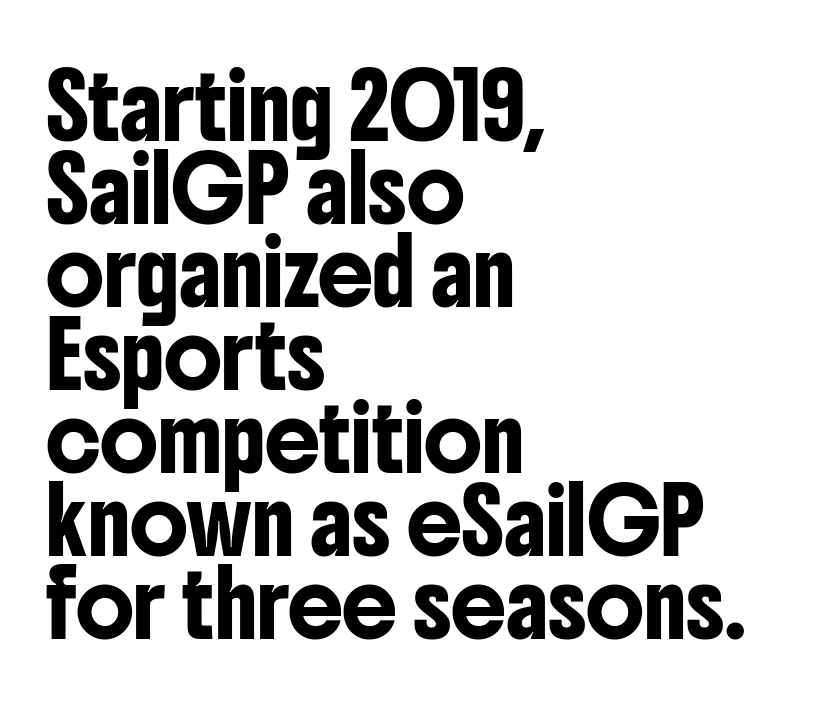
Q: Is the text italic (slanted)? A: No, it is upright.
Q: Is the typeface a serif or a sans-serif typeface? A: Sans-serif.
Q: Is the text underlined? A: No.
Q: How is the paragraph aligned? A: Left-aligned.
Q: Is the spacing between letters normal or unusually wide? A: Normal.
Q: Is the spacing between lines tight, normal or loose? A: Normal.
Q: Width (condensed, normal, or wide)? A: Condensed.
Q: Stroke contrast? A: Low.
Q: x-height? A: Medium.
Q: Monospaced? A: No.
